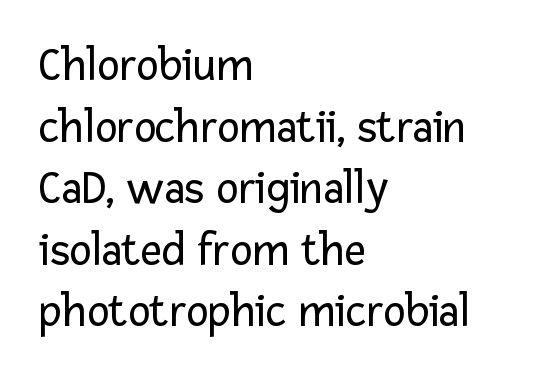
Q: Is the text bold? A: No.
Q: Is the text italic (slanted)? A: No, it is upright.
Q: Is the typeface a serif or a sans-serif typeface? A: Sans-serif.
Q: Is the text underlined? A: No.
Q: How is the paragraph aligned? A: Left-aligned.
Q: Is the spacing between letters normal or unusually wide? A: Normal.
Q: Is the spacing between lines tight, normal or loose? A: Normal.
Q: Width (condensed, normal, or wide)? A: Normal.
Q: Stroke contrast? A: Low.
Q: x-height? A: Medium.
Q: Monospaced? A: No.
